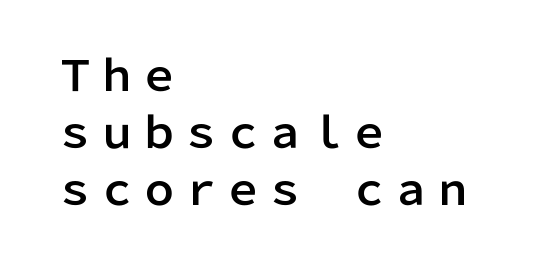
Compared with typical paragraphs, the rows here are spaced about the same. The letters carry no serifs — their stems end cleanly without finishing strokes. Spacing verdict: proportional, widths tailored to each character. The letters stand straight up with perfectly vertical stems. Letter spacing: default. The area under the type is left untouched.
